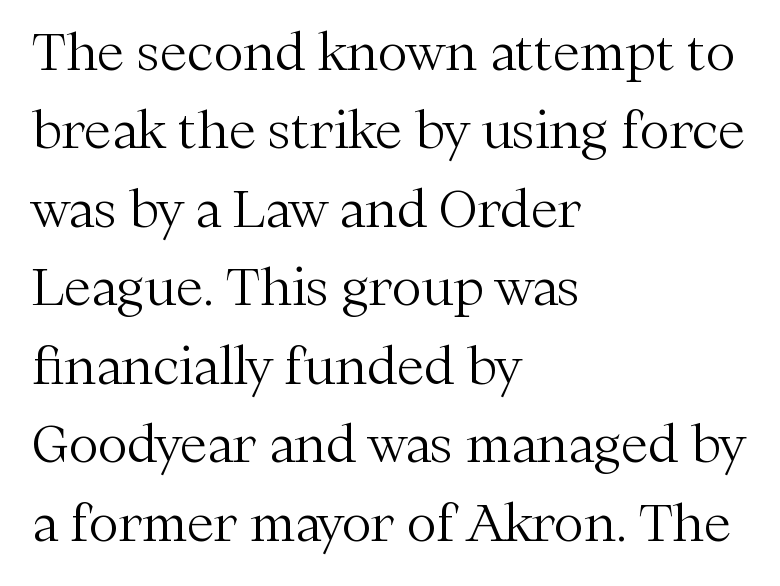
{"serif": "yes", "italic": "no", "bold": "no", "weight": "light", "width": "normal", "stroke_contrast": "medium", "x_height": "medium", "monospaced": "no", "underline": "no", "align": "left", "line_spacing": "normal", "line_spacing_ratio": 1.57, "letter_spacing": "normal", "letter_spacing_em": 0.0, "glyph_px": 50}
